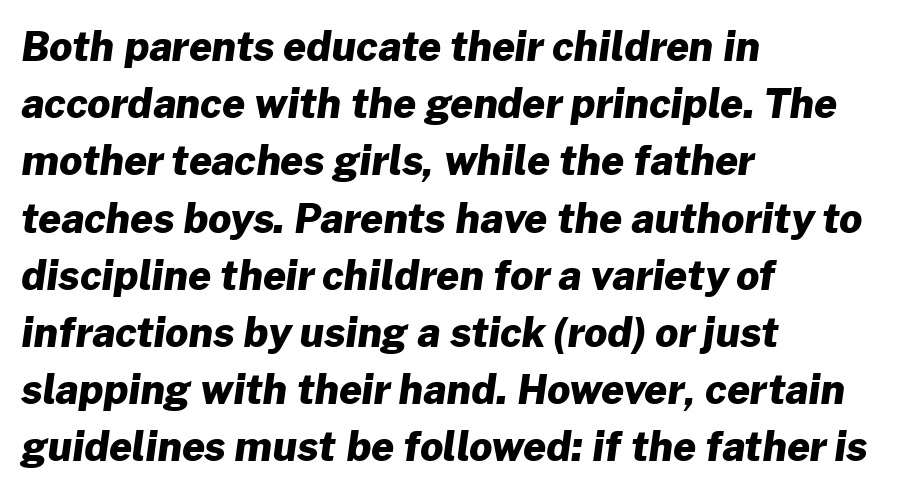
Type without underlining. The paragraph has a hard left edge and a soft right edge. These lines sit exactly where default settings would place them. These lines are rendered in a variable-pitch font. The rendering keeps characters at their native spacing. As a designer I'd log this as weight 700, bold.
